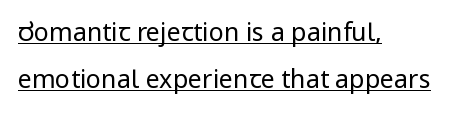
The image shows 25 px text type, upright; set left-aligned, line spacing 1.89x, normal letter spacing, underlined.
